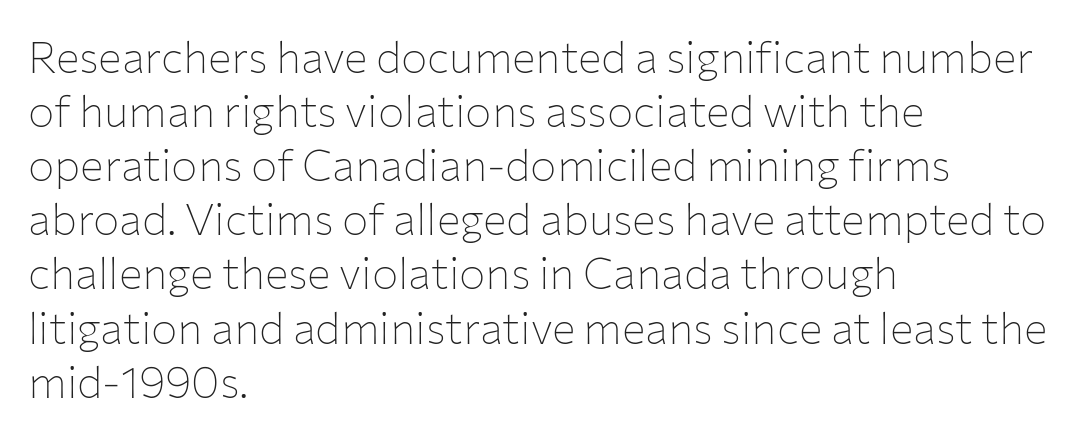
{"serif": "no", "italic": "no", "bold": "no", "weight": "thin", "width": "normal", "stroke_contrast": "low", "x_height": "medium", "monospaced": "no", "underline": "no", "align": "left", "line_spacing_ratio": 1.23, "letter_spacing": "normal", "letter_spacing_em": 0.0, "glyph_px": 44}
